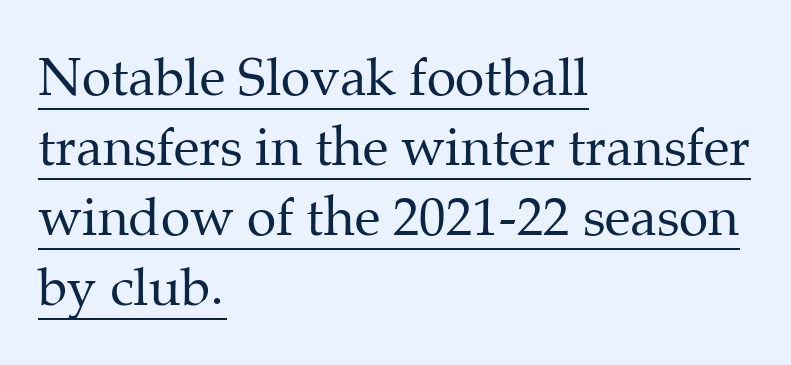
The image shows 53 px regular-weight serif type, upright; set left-aligned, normal line spacing (1.32x), normal letter spacing, underlined; medium stroke contrast and a medium x-height.
